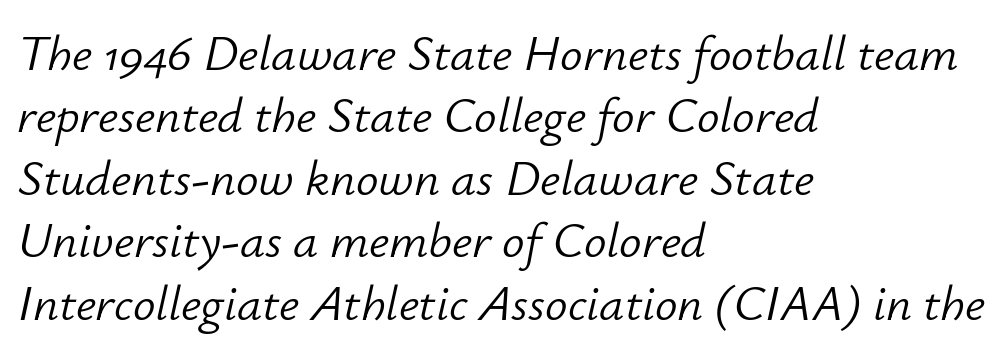
Q: Is the text bold? A: No.
Q: Is the text italic (slanted)? A: Yes, it leans right by about 12 degrees.
Q: Is the text underlined? A: No.
Q: How is the paragraph aligned? A: Left-aligned.
Q: Is the spacing between letters normal or unusually wide? A: Normal.
Q: Is the spacing between lines tight, normal or loose? A: Normal.
Q: Width (condensed, normal, or wide)? A: Normal.
Q: Stroke contrast? A: Low.
Q: x-height? A: Small.
Q: Monospaced? A: No.
